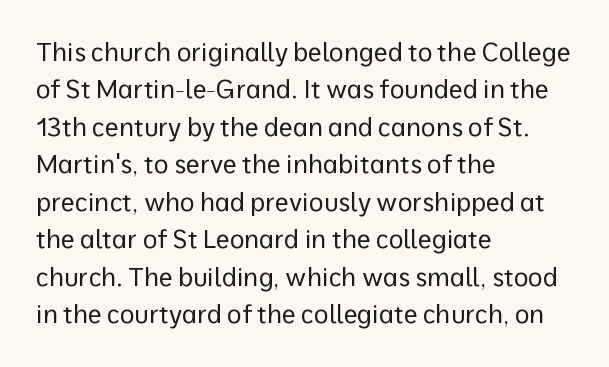
Q: Is the text bold? A: No.
Q: Is the text italic (slanted)? A: No, it is upright.
Q: Is the text underlined? A: No.
Q: How is the paragraph aligned? A: Left-aligned.
Q: Is the spacing between letters normal or unusually wide? A: Normal.
Q: Is the spacing between lines tight, normal or loose? A: Normal.
